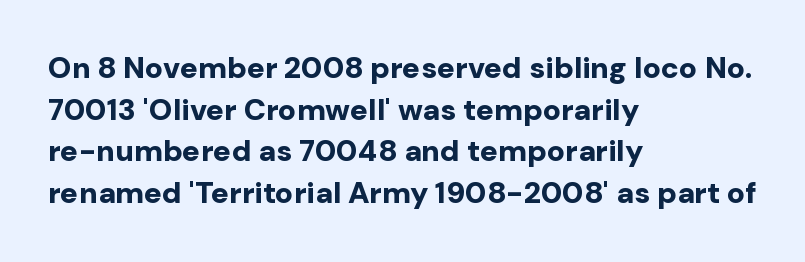
The image shows 30 px bold sans-serif type, upright; set left-aligned, normal line spacing (1.39x), normal letter spacing, not underlined; low stroke contrast and a medium x-height.
